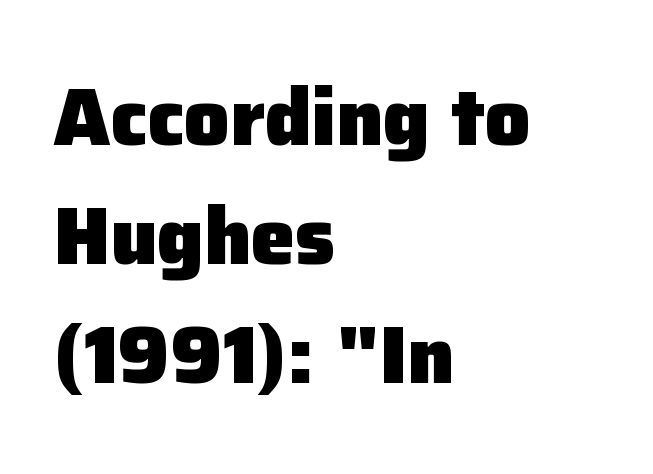
The image shows 80 px heavy sans-serif type, upright; set left-aligned, normal line spacing (1.49x), normal letter spacing, not underlined; low stroke contrast and a medium x-height.
